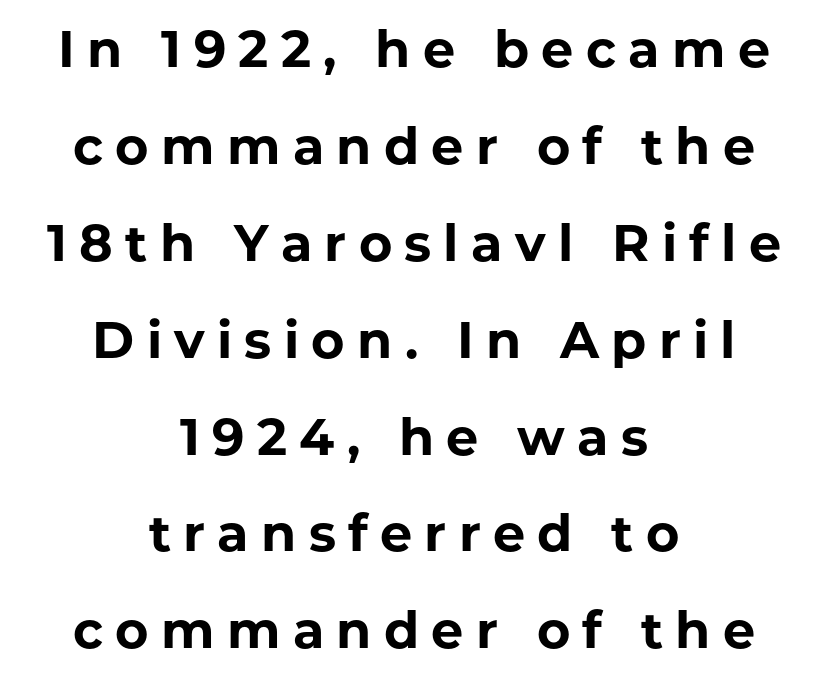
The image shows 51 px bold sans-serif type, upright; set centered, loose line spacing (1.9x), unusually wide letter spacing (+0.24 em), not underlined; low stroke contrast and a medium x-height.
